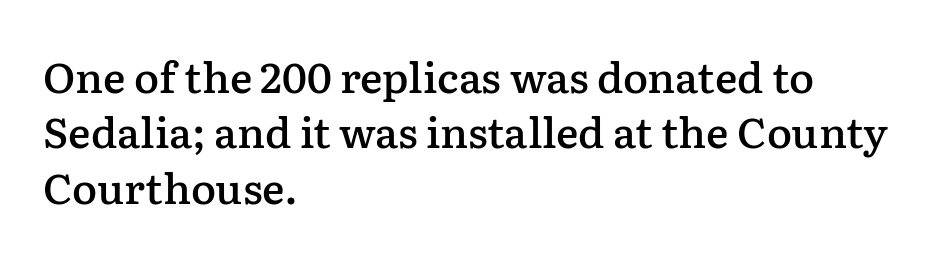
{"serif": "yes", "italic": "no", "bold": "semi", "weight": "semibold", "width": "normal", "stroke_contrast": "low", "x_height": "medium", "monospaced": "no", "underline": "no", "align": "left", "line_spacing": "normal", "line_spacing_ratio": 1.32, "letter_spacing": "normal", "letter_spacing_em": 0.0, "glyph_px": 42}
